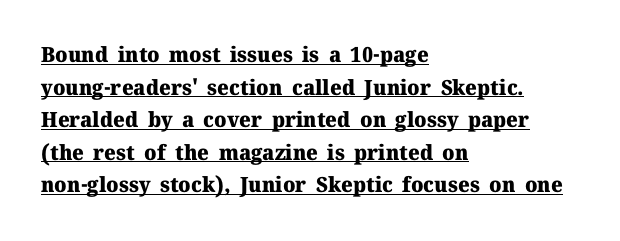
Q: Is the text bold? A: Yes.
Q: Is the text italic (slanted)? A: No, it is upright.
Q: Is the text underlined? A: Yes.
Q: How is the paragraph aligned? A: Left-aligned.
Q: Is the spacing between letters normal or unusually wide? A: Normal.
Q: Is the spacing between lines tight, normal or loose? A: Normal.
